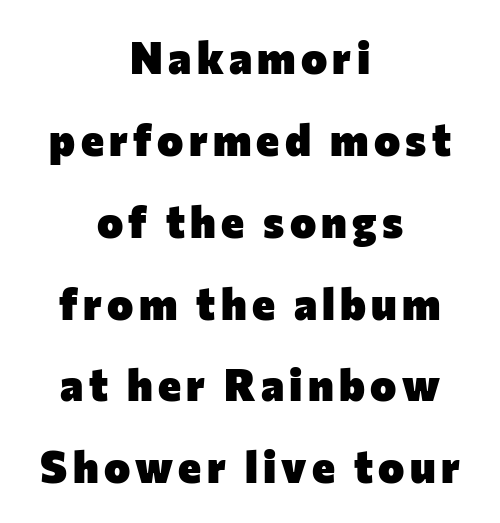
Q: Is the text bold? A: Yes.
Q: Is the text italic (slanted)? A: No, it is upright.
Q: Is the typeface a serif or a sans-serif typeface? A: Sans-serif.
Q: Is the text underlined? A: No.
Q: How is the paragraph aligned? A: Centered.
Q: Width (condensed, normal, or wide)? A: Normal.
Q: Stroke contrast? A: Low.
Q: x-height? A: Medium.
Q: Monospaced? A: No.
